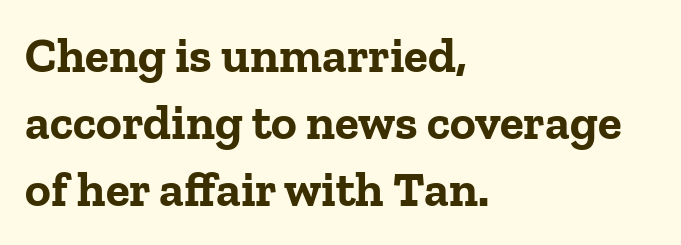
Q: Is the text bold? A: Yes.
Q: Is the text italic (slanted)? A: No, it is upright.
Q: Is the typeface a serif or a sans-serif typeface? A: Serif.
Q: Is the text underlined? A: No.
Q: How is the paragraph aligned? A: Left-aligned.
Q: Is the spacing between letters normal or unusually wide? A: Normal.
Q: Is the spacing between lines tight, normal or loose? A: Normal.
Q: Width (condensed, normal, or wide)? A: Normal.
Q: Stroke contrast? A: Low.
Q: x-height? A: Medium.
Q: Monospaced? A: No.
